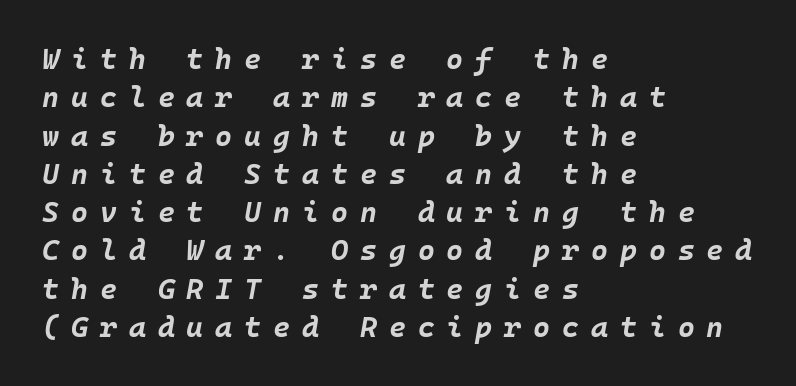
Q: Is the text bold? A: Yes.
Q: Is the text italic (slanted)? A: Yes, it leans right by about 10 degrees.
Q: Is the text underlined? A: No.
Q: How is the paragraph aligned? A: Left-aligned.
Q: Is the spacing between letters normal or unusually wide? A: Unusually wide.
Q: Is the spacing between lines tight, normal or loose? A: Normal.
Q: Width (condensed, normal, or wide)? A: Normal.
Q: Stroke contrast? A: Low.
Q: x-height? A: Large.
